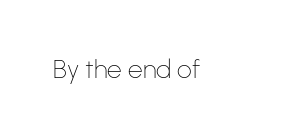
A roman cut, with each character standing at attention. Decoration check: the copy has no underline. The gaps between neighbouring characters are ordinary and unremarkable. Bold? No — there's no thickening of the strokes.
